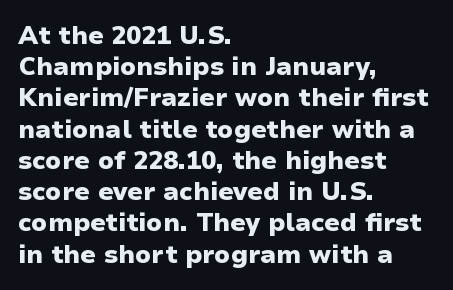
The image shows 25 px bold type, upright; set left-aligned, normal line spacing (1.25x), normal letter spacing, not underlined.
